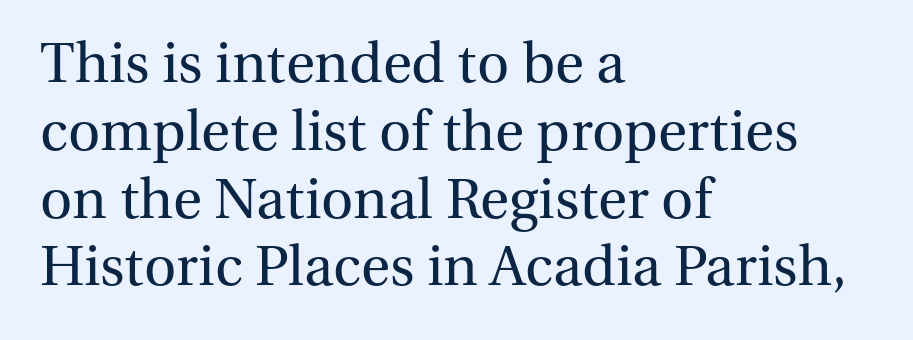
The image shows 56 px regular-weight serif type, upright; set left-aligned, line spacing 1.21x, normal letter spacing, not underlined; medium stroke contrast and a medium x-height.
